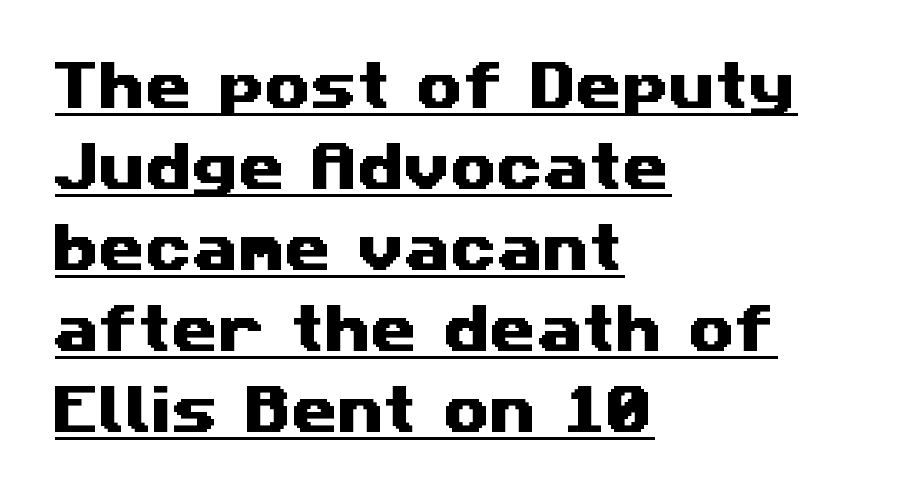
The image shows 53 px wide sans-serif type; set left-aligned, normal line spacing (1.53x), normal letter spacing, underlined; medium stroke contrast and a medium x-height.
